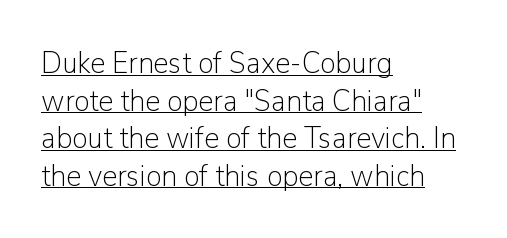
Left-aligned paragraph, ragged on the right. Nothing heavy about these letters — not bold at all. Proportional: the letters do not fall into vertical columns. Glyph-to-glyph distance matches everyday printed text. This is roman type, the default non-slanted kind. The characters display no serif detailing; their extremities are plain.
